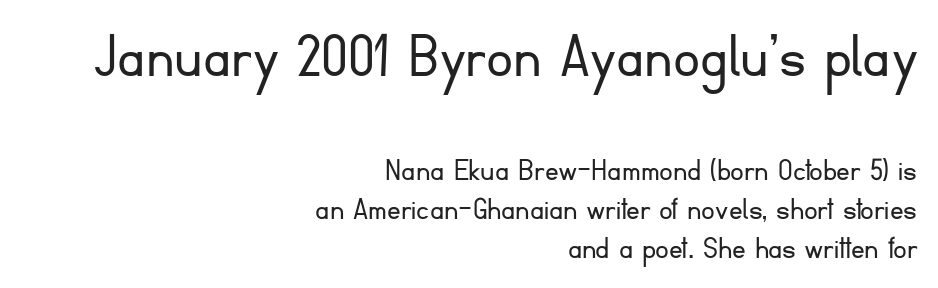
Proportional: the letters do not fall into vertical columns. The face used here is rendered with its standard letterfit. The paragraph shown leans on its right margin. The axis of the letterforms is exactly vertical. Check under the words: just untouched page.
